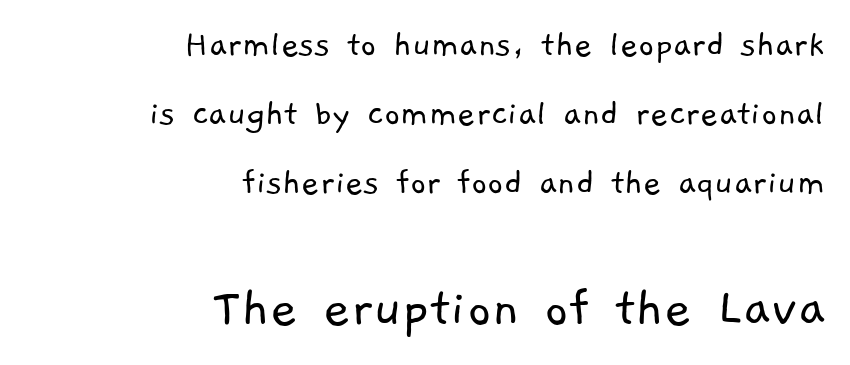
The image shows 59 px light sans-serif type; set right-aligned, line spacing 1.77x, normal letter spacing, not underlined; the second (bottom) block is 1.51x larger; low stroke contrast and a medium x-height.
